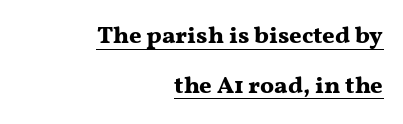
Q: Is the text bold? A: Yes.
Q: Is the text italic (slanted)? A: No, it is upright.
Q: Is the text underlined? A: Yes.
Q: How is the paragraph aligned? A: Right-aligned.
Q: Is the spacing between letters normal or unusually wide? A: Normal.
Q: Is the spacing between lines tight, normal or loose? A: Loose.
